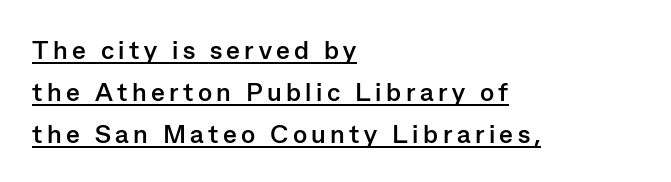
{"italic": "no", "bold": "yes", "underline": "yes", "align": "left", "line_spacing": "normal", "line_spacing_ratio": 1.62, "glyph_px": 26}
